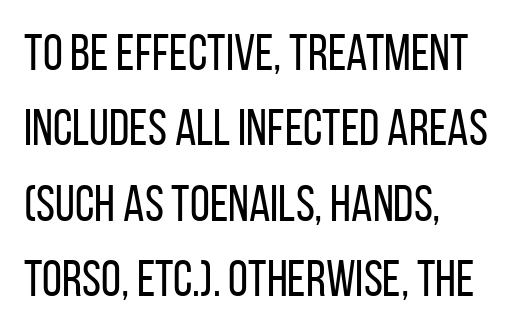
{"serif": "no", "italic": "no", "bold": "no", "weight": "regular", "width": "condensed", "stroke_contrast": "low", "x_height": "large", "monospaced": "no", "underline": "no", "align": "left", "line_spacing": "normal", "line_spacing_ratio": 1.48, "letter_spacing": "normal", "letter_spacing_em": 0.0, "glyph_px": 51}
